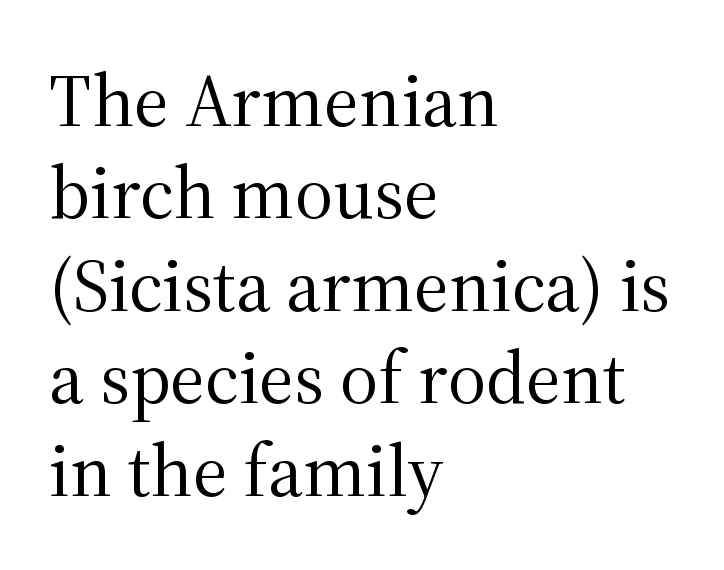
{"serif": "yes", "italic": "no", "bold": "no", "weight": "regular", "width": "normal", "stroke_contrast": "medium", "x_height": "medium", "monospaced": "no", "underline": "no", "align": "left", "line_spacing": "normal", "line_spacing_ratio": 1.25, "letter_spacing": "normal", "letter_spacing_em": 0.0, "glyph_px": 74}
